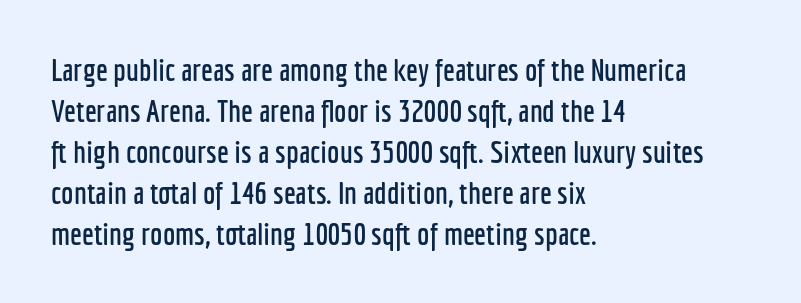
The letters advance in unequal steps, a hallmark of proportional type. Is there any slant? The stems are plumb. Typographically, this falls in the sans-serif category. The paragraph shown leans on its left margin.
